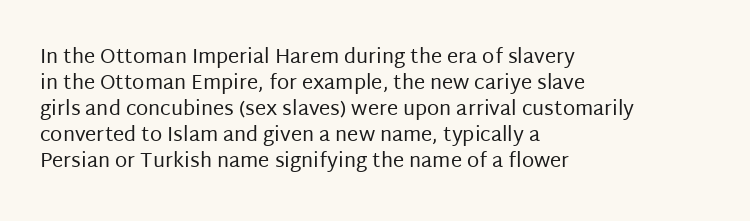
Where is the straight margin? On the left. This sample keeps an unexceptional amount of space between lines. The typesetting does not lean heavy: it is not bold. The gaps between neighbouring characters are ordinary and unremarkable. A clean baseline with only descenders dipping below it.
